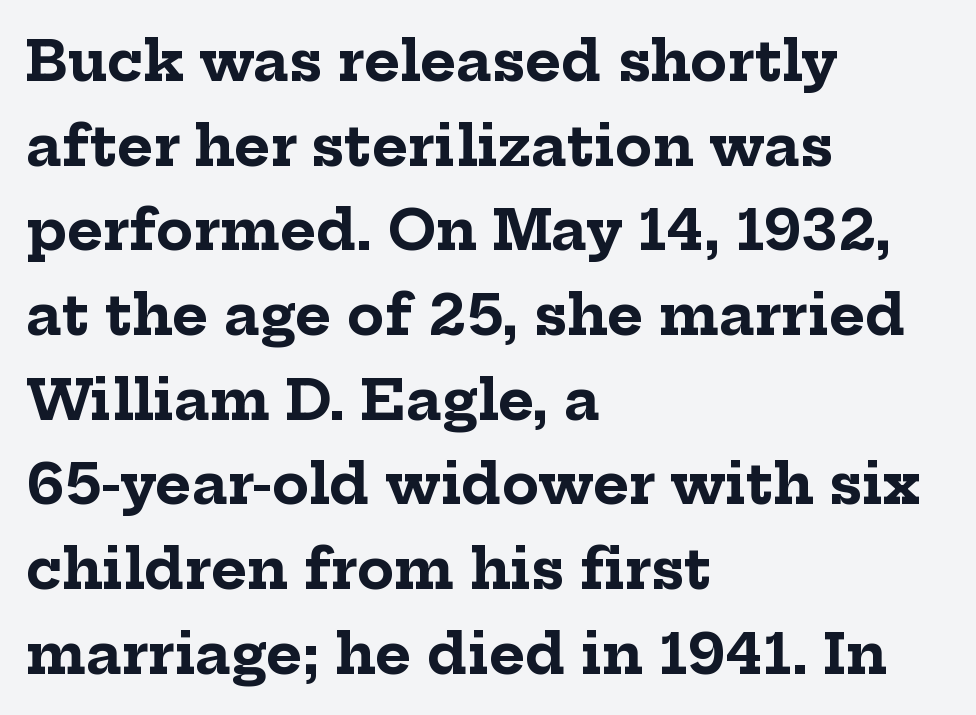
Q: Is the text bold? A: Yes.
Q: Is the text italic (slanted)? A: No, it is upright.
Q: Is the typeface a serif or a sans-serif typeface? A: Serif.
Q: Is the text underlined? A: No.
Q: How is the paragraph aligned? A: Left-aligned.
Q: Is the spacing between letters normal or unusually wide? A: Normal.
Q: Is the spacing between lines tight, normal or loose? A: Normal.
Q: Width (condensed, normal, or wide)? A: Normal.
Q: Stroke contrast? A: Low.
Q: x-height? A: Medium.
Q: Monospaced? A: No.
